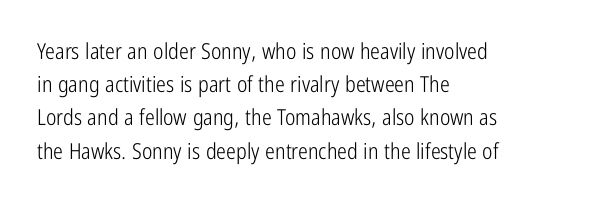
The image shows 22 px text type, upright; set left-aligned, normal line spacing (1.51x), normal letter spacing, not underlined.
